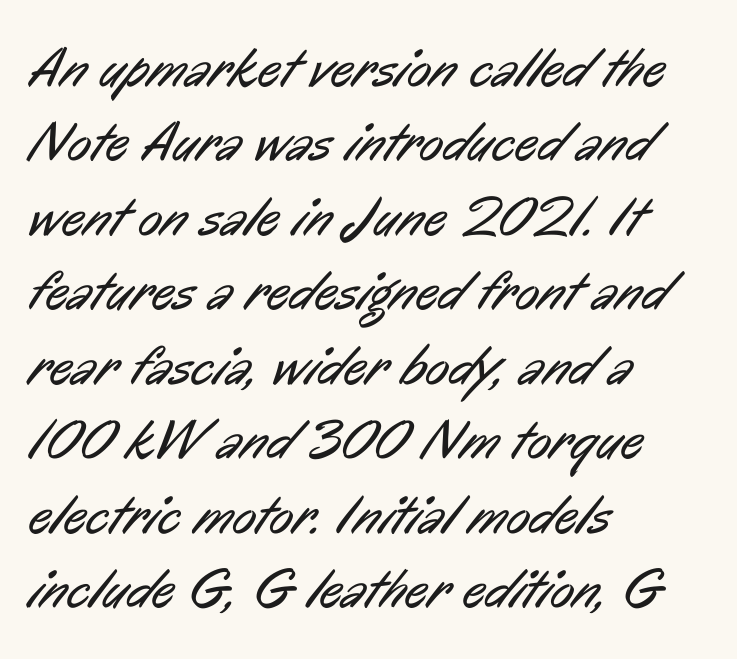
The image shows 56 px regular-weight, condensed sans-serif type; set left-aligned, normal line spacing (1.33x), normal letter spacing, not underlined; low stroke contrast and a medium x-height.
